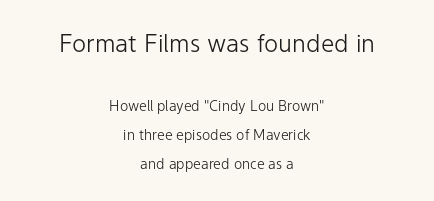
Regarding leading, the lines here are spaced well apart. The line texture is even and compact thanks to regular tracking. Ascenders rise straight up at ninety degrees. Is the type heavy? It reads as light-to-regular instead. The string is rendered with underlining switched off.
